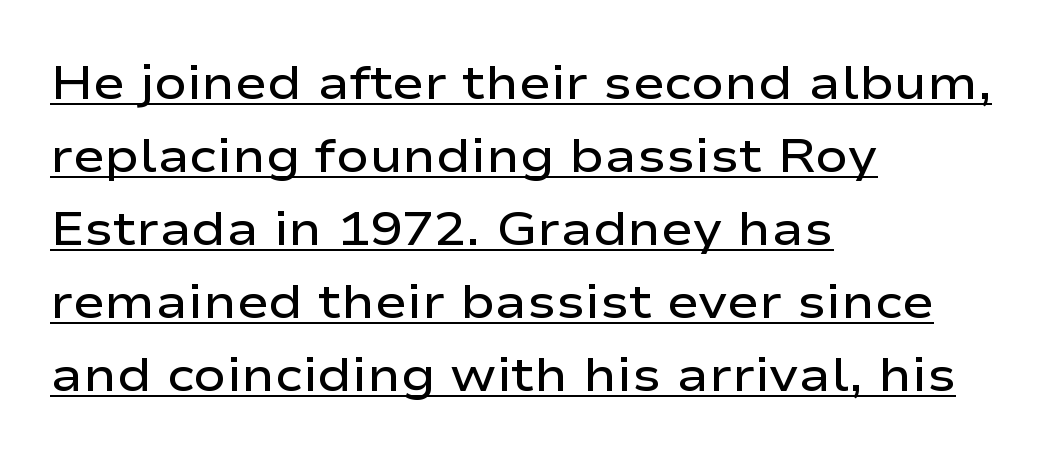
{"serif": "no", "italic": "no", "bold": "semi", "weight": "semibold", "width": "wide", "stroke_contrast": "low", "x_height": "medium", "monospaced": "no", "underline": "yes", "align": "left", "line_spacing": "normal", "line_spacing_ratio": 1.52, "letter_spacing": "normal", "letter_spacing_em": 0.0, "glyph_px": 48}
